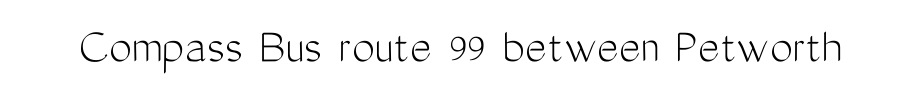
Q: Is the text bold? A: No.
Q: Is the text italic (slanted)? A: No, it is upright.
Q: Is the typeface a serif or a sans-serif typeface? A: Sans-serif.
Q: Is the text underlined? A: No.
Q: Is the spacing between letters normal or unusually wide? A: Normal.
Q: Width (condensed, normal, or wide)? A: Condensed.
Q: Stroke contrast? A: Medium.
Q: x-height? A: Medium.
Q: Monospaced? A: No.
